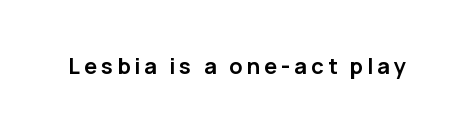
{"italic": "no", "bold": "yes", "underline": "no", "glyph_px": 22}
